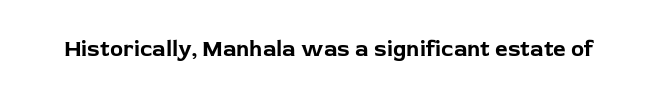
{"italic": "no", "bold": "yes", "underline": "no", "letter_spacing": "normal", "letter_spacing_em": 0.0, "glyph_px": 22}
